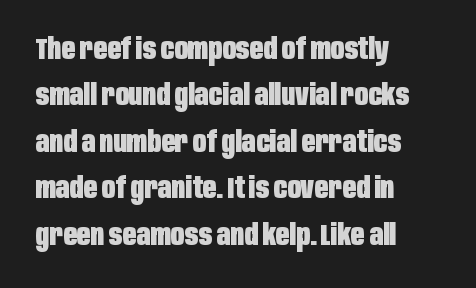
Q: Is the text bold? A: Yes.
Q: Is the text italic (slanted)? A: No, it is upright.
Q: Is the typeface a serif or a sans-serif typeface? A: Sans-serif.
Q: Is the text underlined? A: No.
Q: How is the paragraph aligned? A: Left-aligned.
Q: Is the spacing between letters normal or unusually wide? A: Normal.
Q: Is the spacing between lines tight, normal or loose? A: Normal.
Q: Width (condensed, normal, or wide)? A: Condensed.
Q: Stroke contrast? A: Low.
Q: x-height? A: Large.
Q: Monospaced? A: No.
